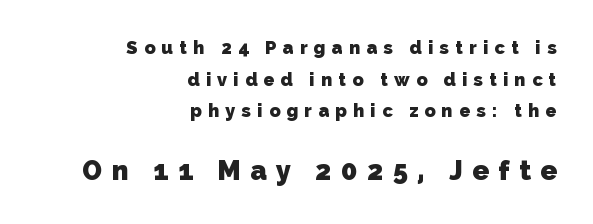
The image shows 27 px bold type; set right-aligned, line spacing 1.76x, unusually wide letter spacing (+0.35 em), not underlined; the second (bottom) block is 1.5x larger.
